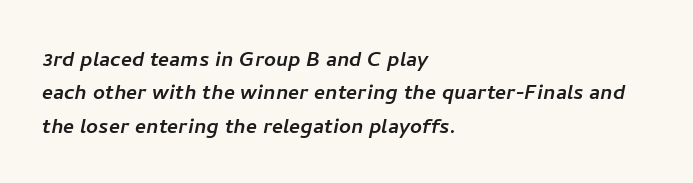
{"underline": "no", "align": "left", "line_spacing": "normal", "line_spacing_ratio": 1.28, "letter_spacing": "normal", "letter_spacing_em": 0.0, "glyph_px": 26}
